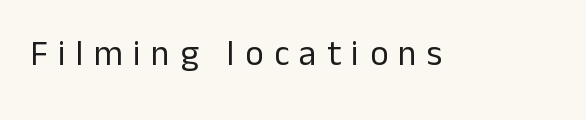
Q: Is the text bold? A: No.
Q: Is the text italic (slanted)? A: No, it is upright.
Q: Is the typeface a serif or a sans-serif typeface? A: Sans-serif.
Q: Is the text underlined? A: No.
Q: Is the spacing between letters normal or unusually wide? A: Unusually wide.
Q: Width (condensed, normal, or wide)? A: Normal.
Q: Stroke contrast? A: Low.
Q: x-height? A: Medium.
Q: Monospaced? A: No.
